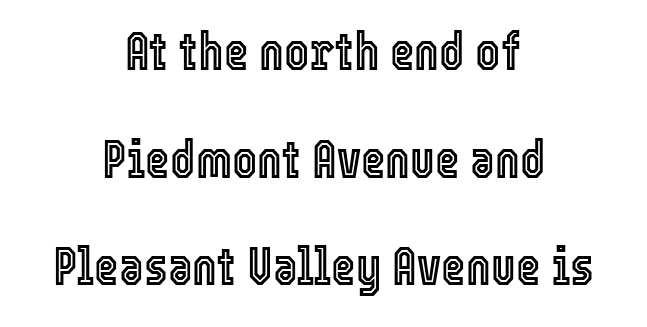
{"italic": "no", "width": "condensed", "x_height": "medium", "monospaced": "no", "underline": "no", "align": "center", "line_spacing": "loose", "line_spacing_ratio": 2.03, "letter_spacing": "normal", "letter_spacing_em": 0.0, "glyph_px": 53}
